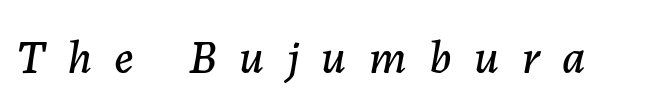
The image shows 48 px text type, italic (leaning right); set unusually wide letter spacing (+0.47 em), not underlined; low stroke contrast and a medium x-height.
